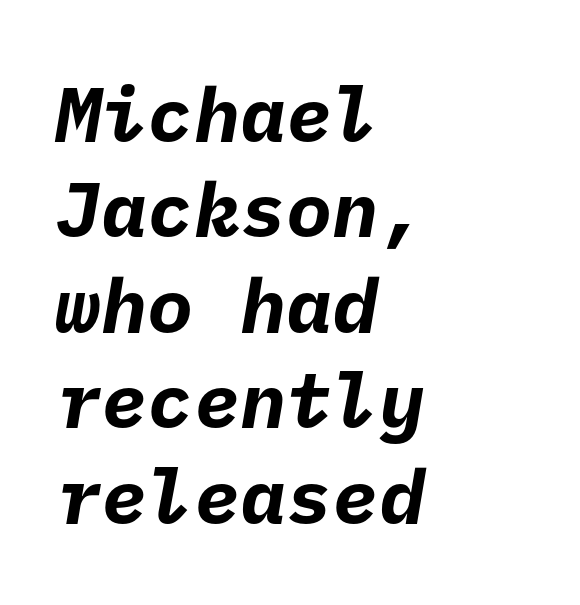
{"serif": "no", "bold": "yes", "weight": "bold", "width": "normal", "stroke_contrast": "low", "x_height": "medium", "underline": "no", "align": "left", "line_spacing_ratio": 1.24, "letter_spacing": "normal", "letter_spacing_em": 0.0, "glyph_px": 77}
